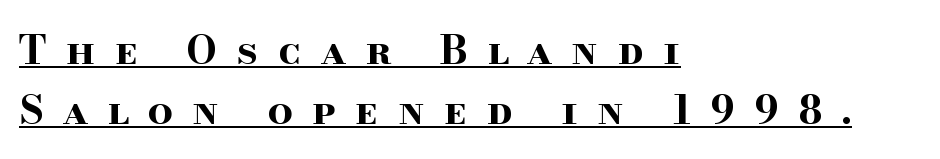
{"serif": "yes", "italic": "no", "bold": "yes", "weight": "bold", "width": "wide", "stroke_contrast": "high", "x_height": "small", "monospaced": "no", "underline": "yes", "align": "left", "line_spacing": "normal", "line_spacing_ratio": 1.5, "letter_spacing": "wide", "letter_spacing_em": 0.48, "glyph_px": 40}
